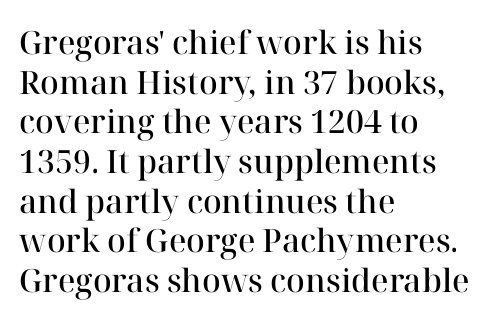
Q: Is the text bold? A: Semi-bold.
Q: Is the text italic (slanted)? A: No, it is upright.
Q: Is the typeface a serif or a sans-serif typeface? A: Serif.
Q: Is the text underlined? A: No.
Q: How is the paragraph aligned? A: Left-aligned.
Q: Is the spacing between letters normal or unusually wide? A: Normal.
Q: Width (condensed, normal, or wide)? A: Normal.
Q: Stroke contrast? A: High.
Q: x-height? A: Medium.
Q: Monospaced? A: No.
